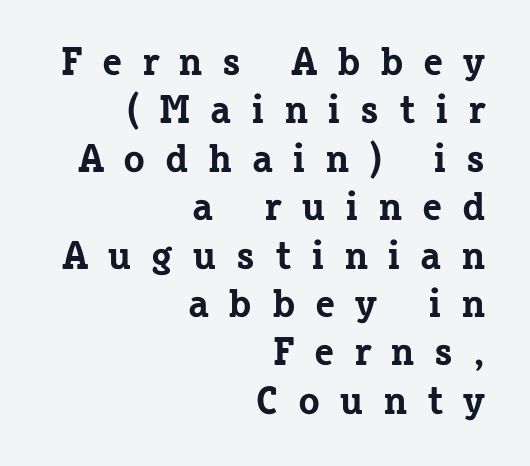
The image shows 40 px bold serif type, upright; set right-aligned, line spacing 1.21x, unusually wide letter spacing (+0.49 em), not underlined; low stroke contrast and a medium x-height.
